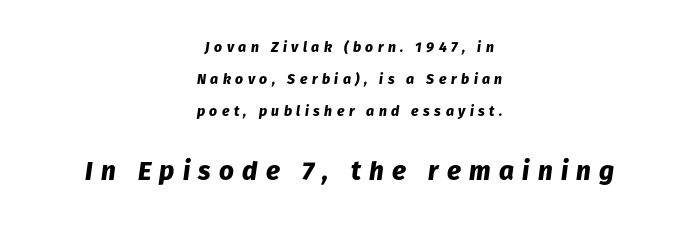
Q: Is the text bold? A: Yes.
Q: Is the text italic (slanted)? A: Yes, it leans right by about 8 degrees.
Q: Is the text underlined? A: No.
Q: How is the paragraph aligned? A: Centered.
Q: Is the spacing between letters normal or unusually wide? A: Unusually wide.
Q: Is the spacing between lines tight, normal or loose? A: Loose.
Q: Which block of text is set in a larger size, the first (top) or the second (bottom)? A: The second (bottom) one.
